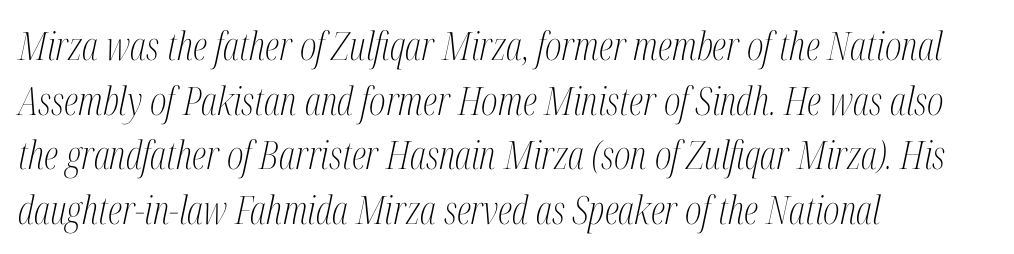
The image shows 39 px light, condensed serif type, italic (leaning right); set left-aligned, normal line spacing (1.4x), normal letter spacing, not underlined; medium stroke contrast and a medium x-height.
